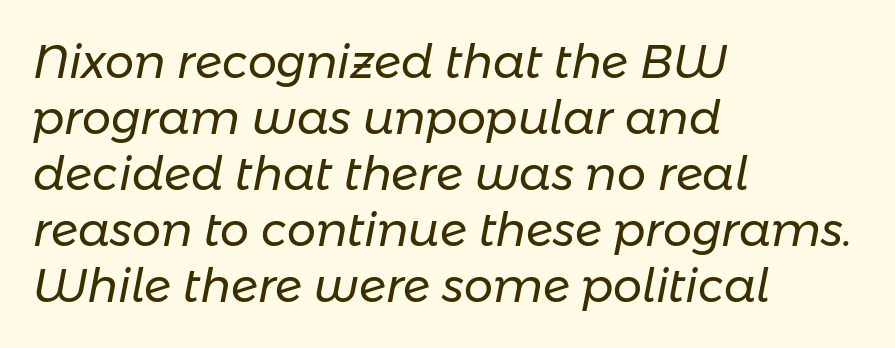
The image shows 46 px regular-weight type, italic (leaning right); set left-aligned, line spacing 1.22x, normal letter spacing, not underlined; low stroke contrast and a medium x-height.
